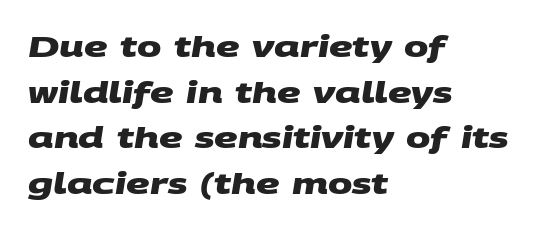
The image shows 29 px heavy, wide sans-serif type; set left-aligned, normal line spacing (1.57x), normal letter spacing, not underlined; medium stroke contrast and a large x-height.
